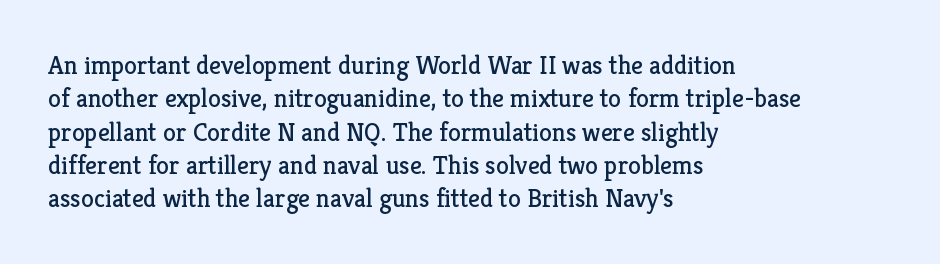
Compared with typical paragraphs, the rows here are spaced about the same. The letters stand straight up with perfectly vertical stems. Short and long lines alike share a common starting point at left. Is the stroke heavy? The answer is a plain regular-or-lighter. In terms of letterspacing, this is plain default setting. Just letters on the line, the space beneath them empty.
